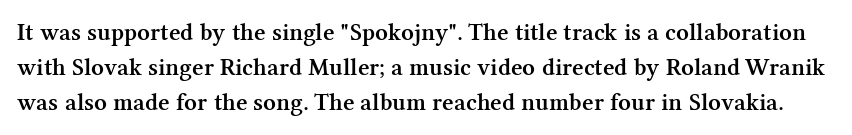
A fair bit of extra ink — the face is semibold, not bold. The area under the type is left untouched. A normal amount of white space separates one row of letters from the next. Characters remain perfectly vertical along every line. The face used here is rendered with its standard letterfit.
